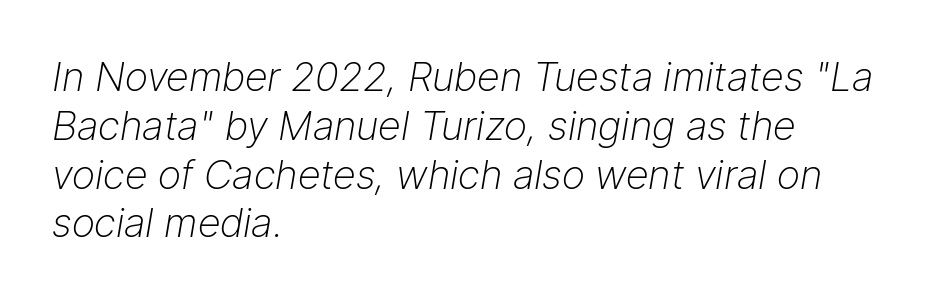
Any mark beneath the type? The region is blank. There is no visible air inserted between adjacent glyphs. A quiet, ordinary-to-light weight characterises the typeface. The typography opts for an oblique posture over an upright one.
